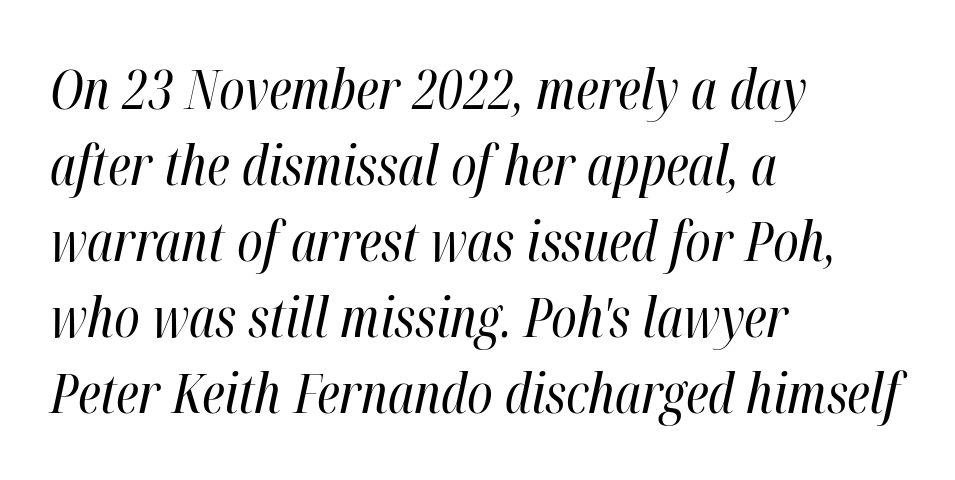
This is not heavy type; no bold has been used. Compared with typical paragraphs, the rows here are spaced about the same. Tracking here is standard; glyphs follow each other at the usual distance. There's an unmistakable incline to the writing here. The face used here is proportionally spaced, like ordinary book or web type.
